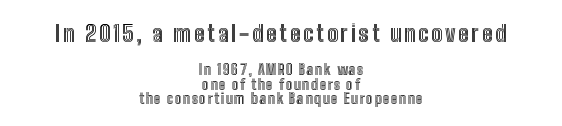
The rendering shrinks the type as you move from the upper chunk to the lower. Is there any slant? The stems are plumb. Successive baselines arrive quickly, one right under another. Each line is balanced around a shared central axis. Underlining? Definitely not there.
